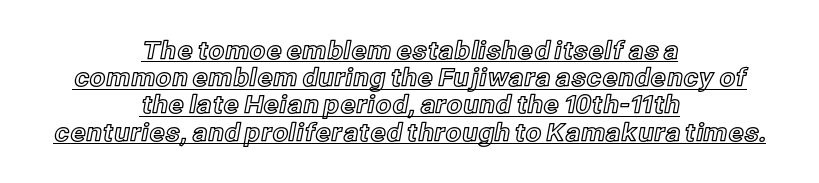
These lines keep a tight, regular rhythm from letter to letter. Every row of glyphs is offset so its center matches the block's center. Is there an underline? Yes — a line sits under the letters. This sample trades vertical openness for compactness between lines.
